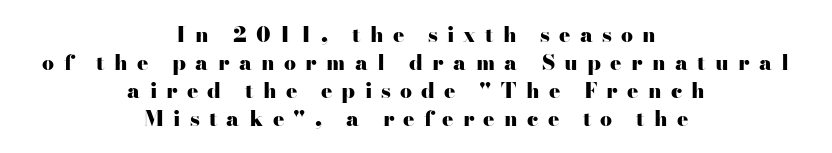
Q: Is the text bold? A: Yes.
Q: Is the text italic (slanted)? A: No, it is upright.
Q: Is the text underlined? A: No.
Q: How is the paragraph aligned? A: Centered.
Q: Is the spacing between letters normal or unusually wide? A: Unusually wide.
Q: Is the spacing between lines tight, normal or loose? A: Normal.
